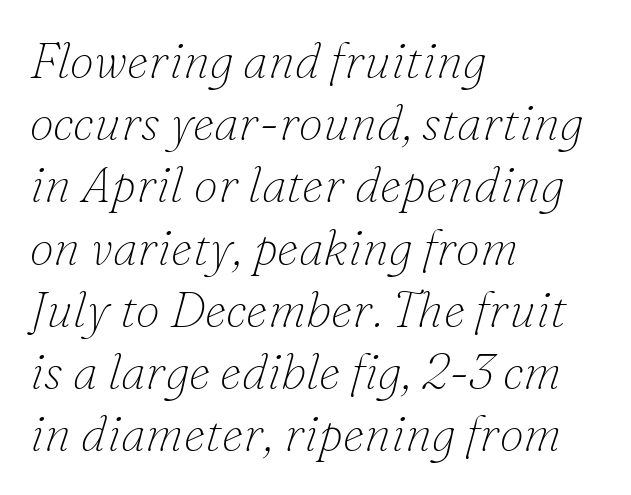
The image shows 49 px thin serif type, italic (leaning right); set left-aligned, normal line spacing (1.27x), normal letter spacing, not underlined; low stroke contrast and a small x-height.
